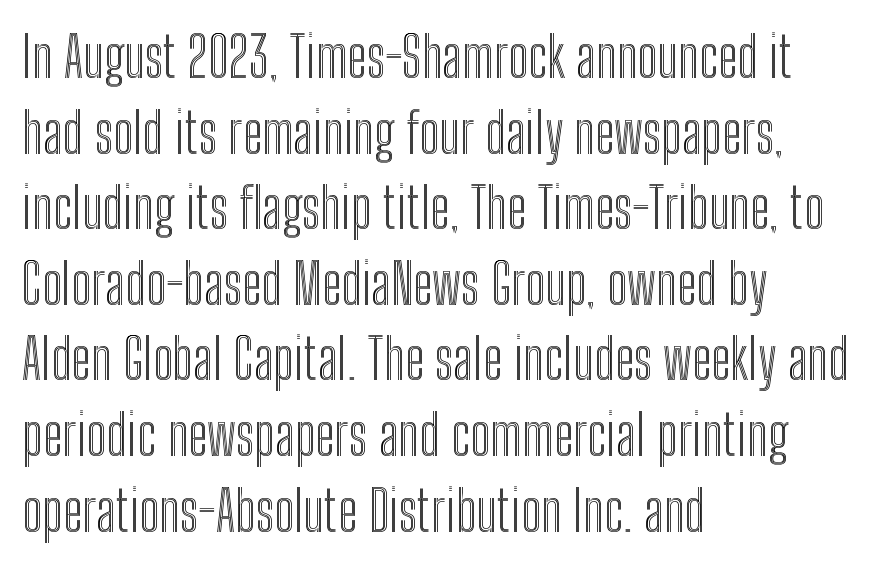
The image shows 56 px condensed type, upright; set left-aligned, normal line spacing (1.35x), normal letter spacing, not underlined; a medium x-height.
